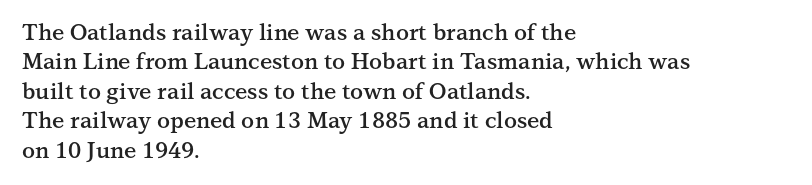
Q: Is the text bold? A: Semi-bold.
Q: Is the text italic (slanted)? A: No, it is upright.
Q: Is the text underlined? A: No.
Q: How is the paragraph aligned? A: Left-aligned.
Q: Is the spacing between letters normal or unusually wide? A: Normal.
Q: Is the spacing between lines tight, normal or loose? A: Normal.
